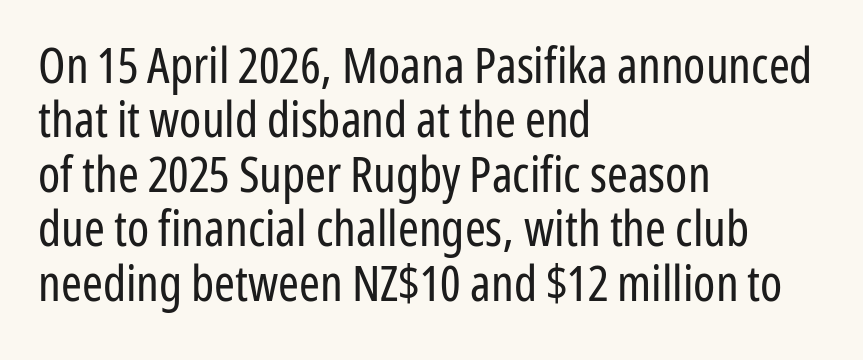
{"serif": "no", "italic": "no", "bold": "no", "weight": "regular", "width": "condensed", "stroke_contrast": "low", "x_height": "medium", "monospaced": "no", "underline": "no", "align": "left", "line_spacing": "tight", "line_spacing_ratio": 1.09, "letter_spacing": "normal", "letter_spacing_em": 0.0, "glyph_px": 50}
